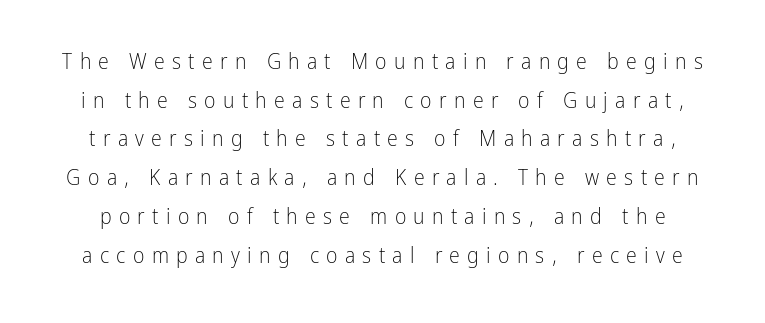
These glyphs show unthickened strokes, regular width or finer. The axis of the letterforms is exactly vertical. The tracking reads as deliberately expanded to a designer's eye. Bare-footed words on every line.
